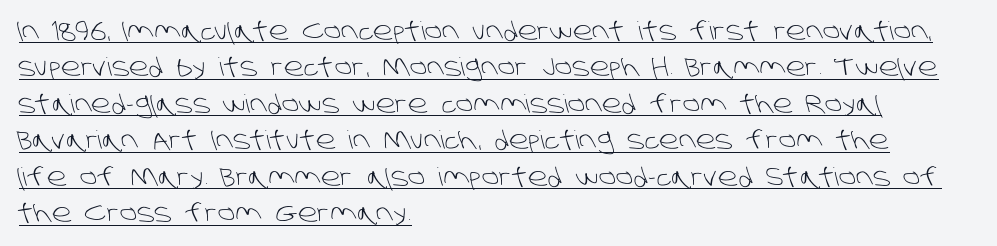
Q: Is the text bold? A: No.
Q: Is the text underlined? A: Yes.
Q: How is the paragraph aligned? A: Left-aligned.
Q: Is the spacing between letters normal or unusually wide? A: Normal.
Q: Is the spacing between lines tight, normal or loose? A: Normal.
